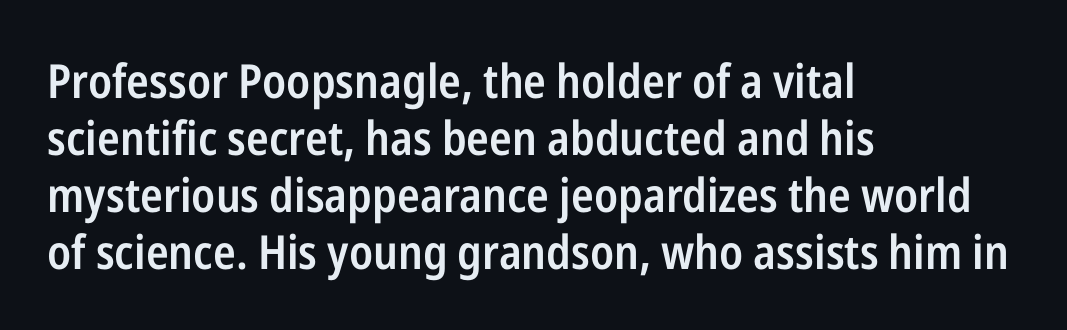
Q: Is the text bold? A: Semi-bold.
Q: Is the text italic (slanted)? A: No, it is upright.
Q: Is the typeface a serif or a sans-serif typeface? A: Sans-serif.
Q: Is the text underlined? A: No.
Q: How is the paragraph aligned? A: Left-aligned.
Q: Is the spacing between letters normal or unusually wide? A: Normal.
Q: Width (condensed, normal, or wide)? A: Condensed.
Q: Stroke contrast? A: Low.
Q: x-height? A: Medium.
Q: Monospaced? A: No.
